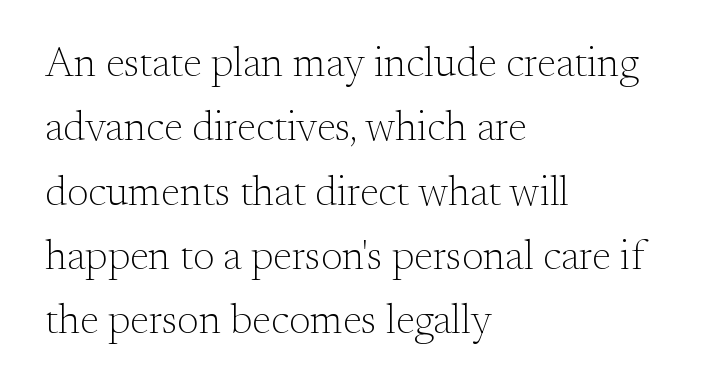
Line beginnings align vertically; line endings do not. The letterforms sit shoulder to shoulder at normal distance. The block of text has a typical density, with ordinary space between rows. The characters are drawn with everyday or finer stroke widths. Bare-footed words on every line. Ascenders rise straight up at ninety degrees.
